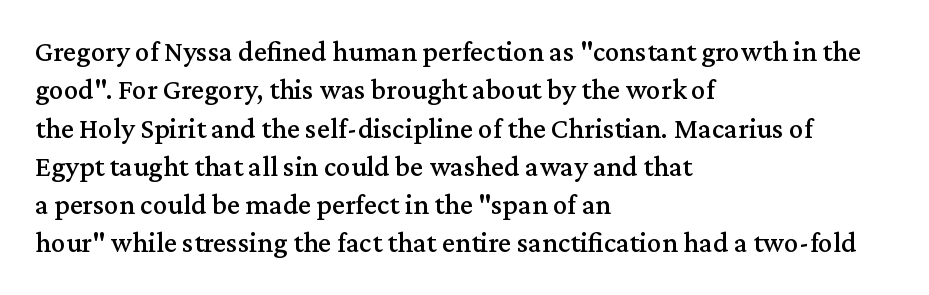
{"serif": "yes", "italic": "no", "width": "normal", "stroke_contrast": "medium", "x_height": "medium", "monospaced": "no", "underline": "no", "align": "left", "line_spacing": "normal", "line_spacing_ratio": 1.32, "letter_spacing": "normal", "letter_spacing_em": 0.0, "glyph_px": 29}
